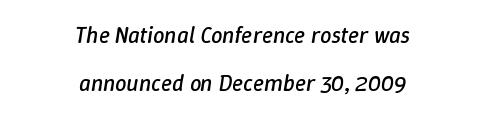
Q: Is the text bold? A: No.
Q: Is the text italic (slanted)? A: Yes, it leans right by about 9 degrees.
Q: Is the text underlined? A: No.
Q: How is the paragraph aligned? A: Centered.
Q: Is the spacing between letters normal or unusually wide? A: Normal.
Q: Is the spacing between lines tight, normal or loose? A: Loose.
